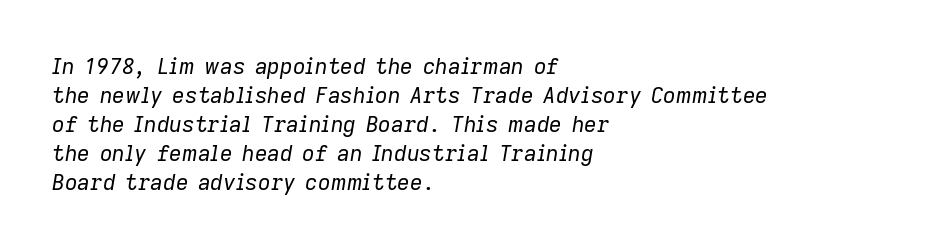
The image shows 22 px text type, italic (leaning right); set left-aligned, normal line spacing (1.32x), normal letter spacing, not underlined.
